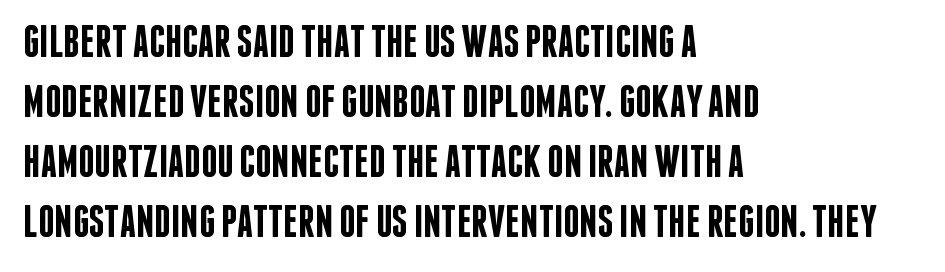
The image shows 45 px semibold, condensed sans-serif type, upright; set left-aligned, normal line spacing (1.33x), normal letter spacing, not underlined; low stroke contrast and a large x-height.
